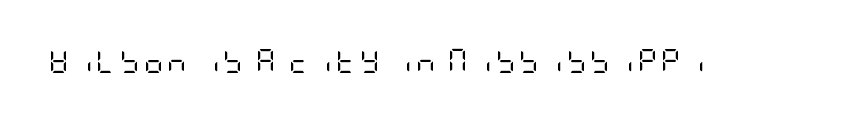
Only glyphs here, with clear space below each row. Posture: upright roman. The font is comparable to plain body text, perhaps lighter.
